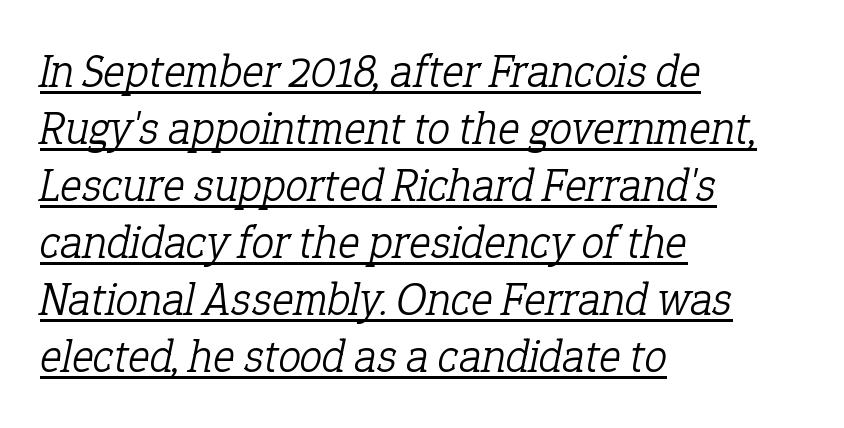
{"serif": "yes", "italic": "yes", "lean": "right", "slant_degrees": 12, "bold": "no", "weight": "light", "width": "normal", "stroke_contrast": "low", "x_height": "medium", "monospaced": "no", "underline": "yes", "align": "left", "line_spacing_ratio": 1.24, "letter_spacing": "normal", "letter_spacing_em": 0.0, "glyph_px": 46}
